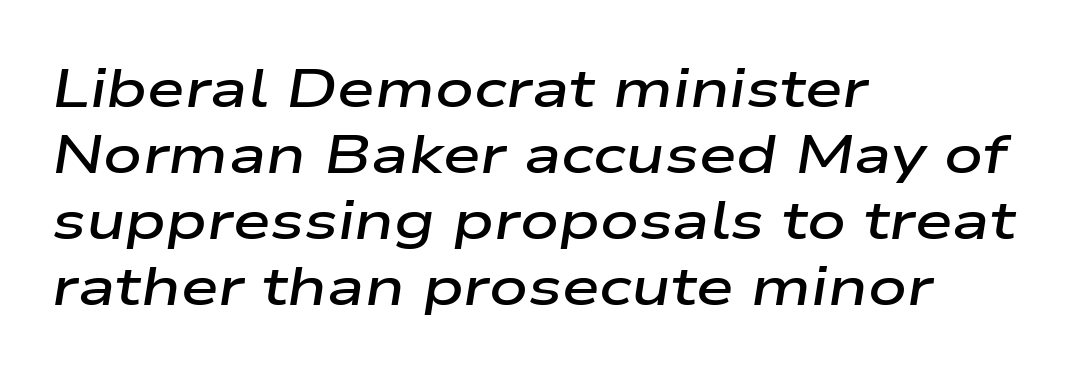
Moderately thickened strokes mark this as semibold type. Slanted lettering throughout. The words here are not underlined. Spacing verdict: proportional, widths tailored to each character. Caption: multi-line text, flush left, ragged right.
